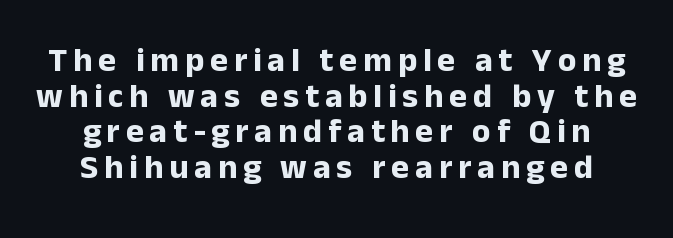
The lettering stays uniformly vertical, giving the passage a roman look. Pretty heavy lettering here — definitely bold. You could not count columns in this text — the font is proportionally spaced. Classification — sans serif. Check under the words: just untouched page.
